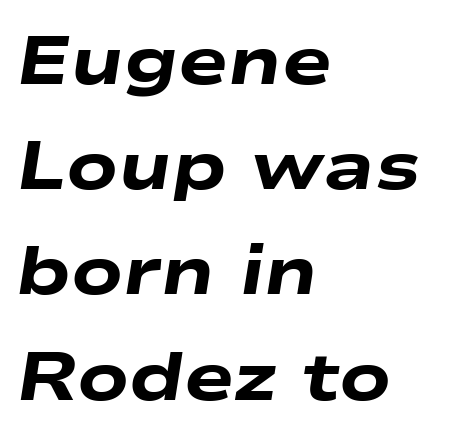
{"italic": "yes", "lean": "right", "slant_degrees": 9, "bold": "yes", "weight": "heavy", "width": "wide", "stroke_contrast": "low", "x_height": "medium", "monospaced": "no", "underline": "no", "align": "left", "line_spacing": "normal", "line_spacing_ratio": 1.57, "letter_spacing": "normal", "letter_spacing_em": 0.0, "glyph_px": 67}
